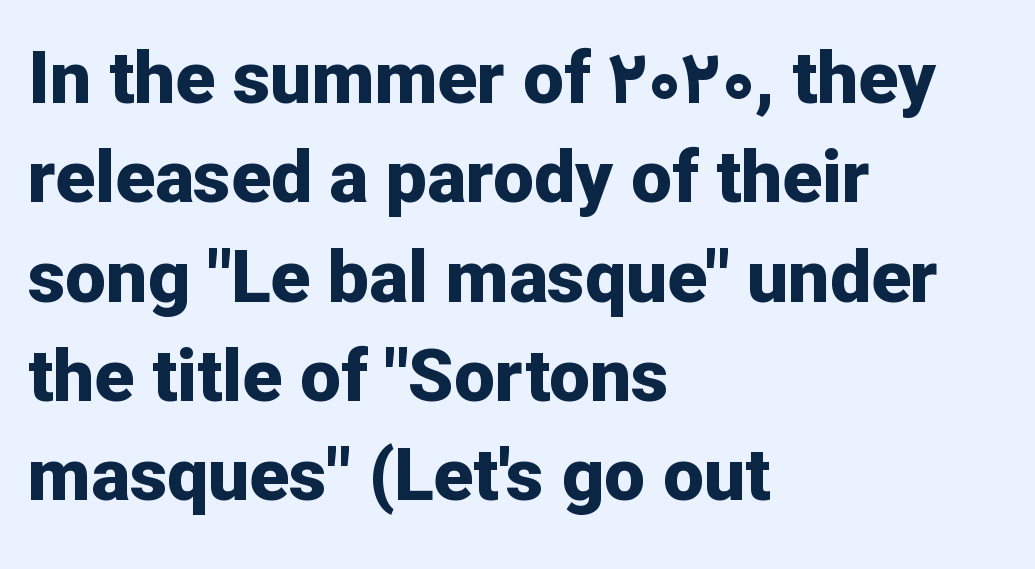
Check under the words: just untouched page. The letters advance in unequal steps, a hallmark of proportional type. Notice how the stems are strictly vertical — no italics here. Glyph-to-glyph distance matches everyday printed text.
